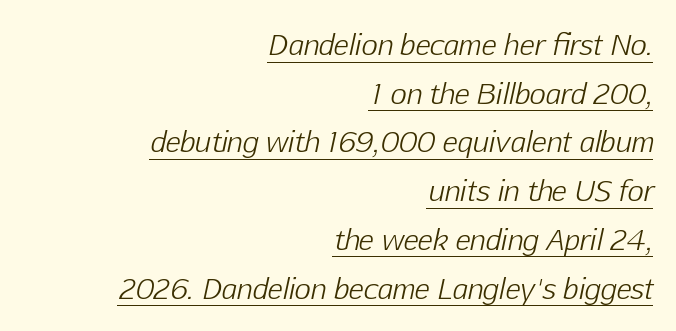
The image shows 28 px light type, italic (leaning right); set right-aligned, line spacing 1.74x, normal letter spacing, underlined; low stroke contrast and a medium x-height.
